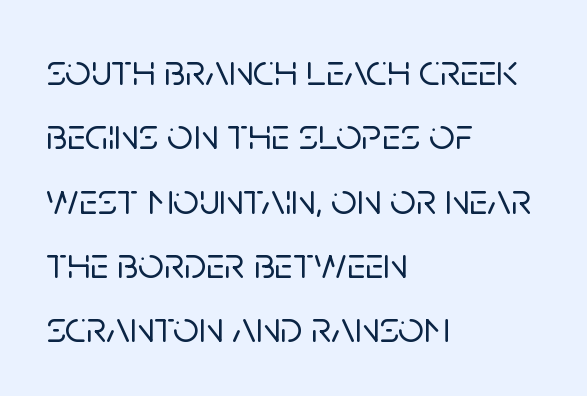
The image shows 45 px sans-serif type, upright; set left-aligned, normal line spacing (1.43x), normal letter spacing, not underlined; low stroke contrast and a large x-height.
